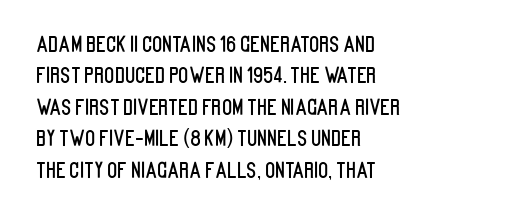
The image shows 21 px text type, upright; set left-aligned, normal line spacing (1.5x), normal letter spacing, not underlined.
